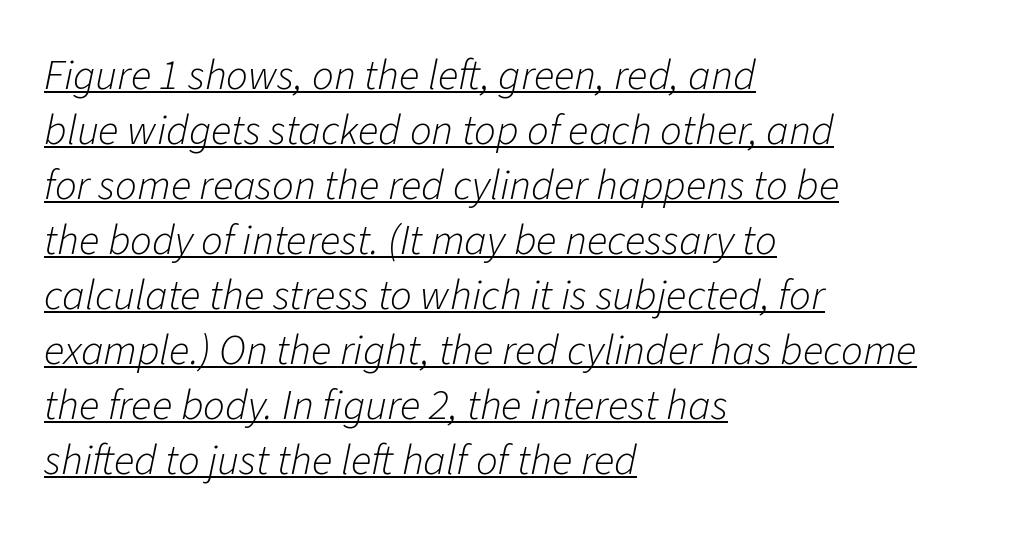
This sample uses an oblique cut, with every glyph tilted off the vertical. The vertical gap from one line to the next is medium. Standard letterfit; no display-style spreading of the glyphs. No letter is thick-stroked: the sample isn't bold.
